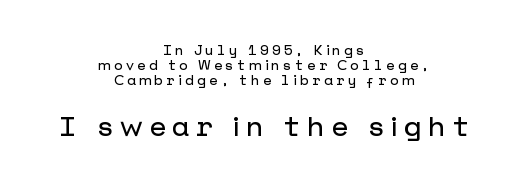
The image shows 28 px sans-serif type, upright; set centered, tight line spacing (1.06x), unusually wide letter spacing (+0.23 em), not underlined; the second (bottom) block is 2.0x larger; low stroke contrast and a medium x-height.
